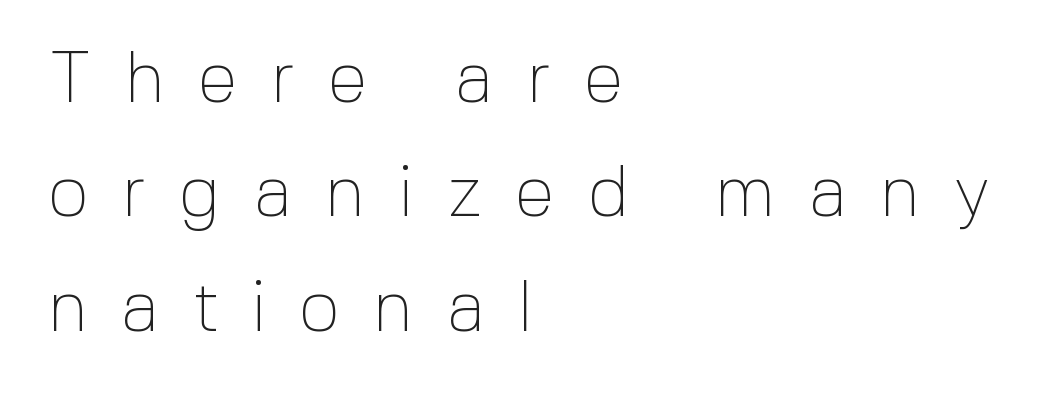
{"serif": "no", "italic": "no", "bold": "no", "weight": "thin", "width": "normal", "x_height": "medium", "monospaced": "no", "underline": "no", "align": "left", "line_spacing": "normal", "line_spacing_ratio": 1.59, "letter_spacing": "wide", "letter_spacing_em": 0.46, "glyph_px": 72}
